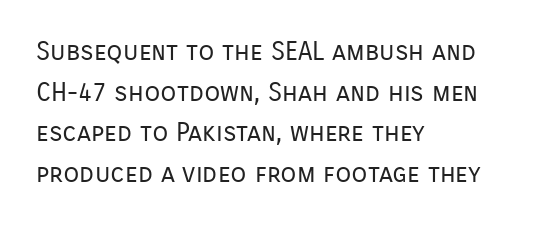
The zone under the glyphs is completely vacant. Letters have the restrained weight of plain body copy at most. Line beginnings align vertically; line endings do not. The gaps between neighbouring characters are ordinary and unremarkable.
